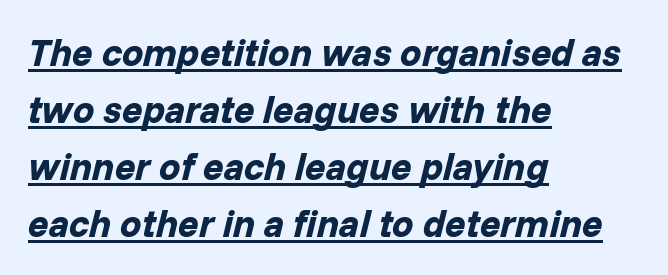
The typesetting leans heavy: a genuine bold. The ragged edge is on the right, which tells us the setting is flush left. Tall strokes in this sample are angled rather than plumb. Does the leading feel generous? No, just average. The letters sit at their default tracking, neither squeezed nor spread.
